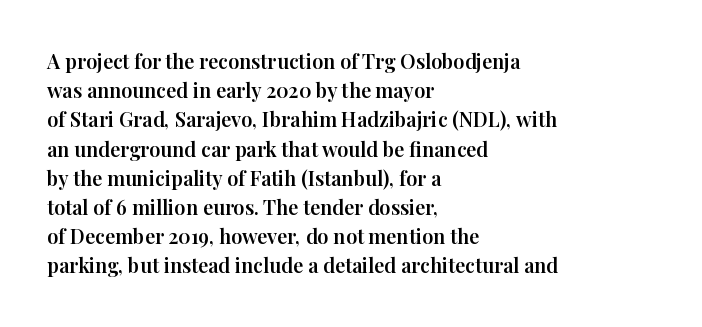
The image shows 20 px text type, upright; set left-aligned, normal line spacing (1.46x), normal letter spacing, not underlined.
